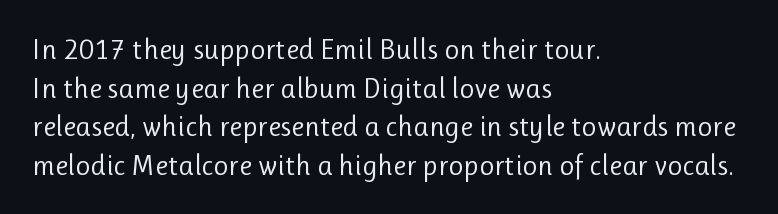
The image shows 29 px regular-weight sans-serif type, upright; set left-aligned, normal line spacing (1.33x), normal letter spacing, not underlined; low stroke contrast and a medium x-height.
